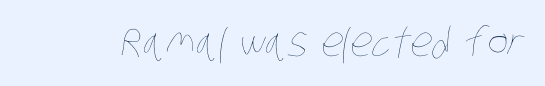
Heft: none added — not bold. Any mark beneath the type? The region is blank. Think of a printed novel: that variable character pitch is what you see here. The rendering keeps characters at their native spacing.
